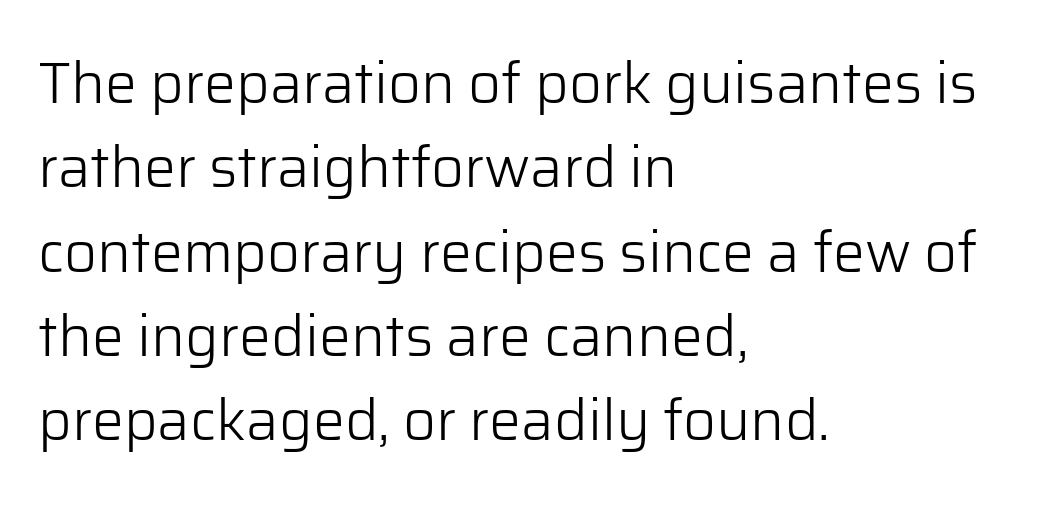
Q: Is the text bold? A: No.
Q: Is the text italic (slanted)? A: No, it is upright.
Q: Is the typeface a serif or a sans-serif typeface? A: Sans-serif.
Q: Is the text underlined? A: No.
Q: How is the paragraph aligned? A: Left-aligned.
Q: Is the spacing between letters normal or unusually wide? A: Normal.
Q: Is the spacing between lines tight, normal or loose? A: Normal.
Q: Width (condensed, normal, or wide)? A: Normal.
Q: Stroke contrast? A: Low.
Q: x-height? A: Medium.
Q: Monospaced? A: No.
